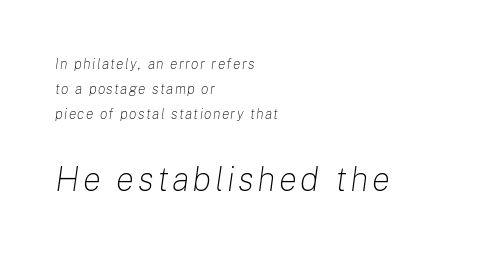
{"italic": "yes", "lean": "right", "slant_degrees": 8, "bold": "no", "weight": "light", "width": "normal", "stroke_contrast": "low", "x_height": "medium", "monospaced": "no", "underline": "no", "align": "left", "line_spacing_ratio": 1.8, "larger_block": "second", "size_ratio": 2.43, "glyph_px": 34}
